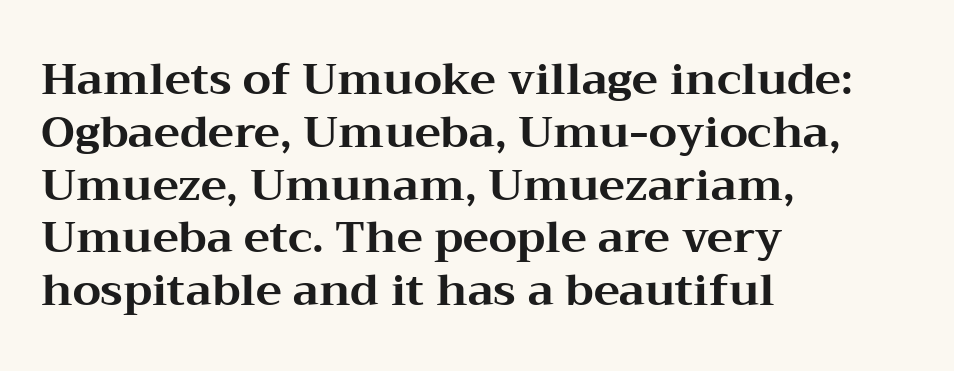
Every stem runs plumb, perpendicular to the baseline. Serif or sans? Serif — the stroke terminals have little feet. The lines are quadded left. Only glyphs here, with clear space below each row. Typesetter's note: full bold, strokes at maximum text heaviness. A typesetter would call this zero additional tracking.
